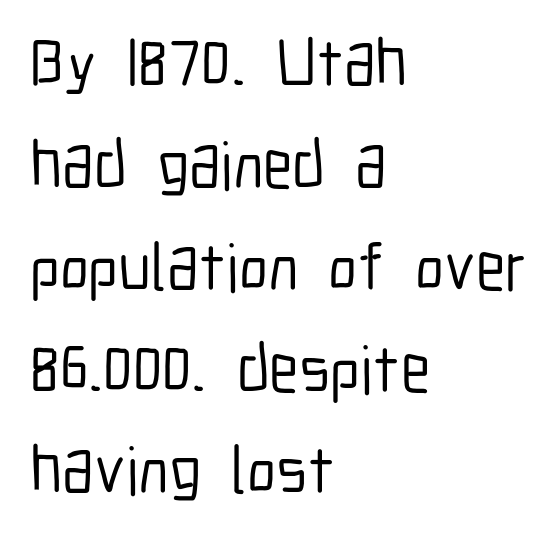
Q: Is the text italic (slanted)? A: No, it is upright.
Q: Is the typeface a serif or a sans-serif typeface? A: Sans-serif.
Q: Is the text underlined? A: No.
Q: How is the paragraph aligned? A: Left-aligned.
Q: Is the spacing between letters normal or unusually wide? A: Normal.
Q: Is the spacing between lines tight, normal or loose? A: Normal.
Q: Width (condensed, normal, or wide)? A: Condensed.
Q: Stroke contrast? A: Low.
Q: x-height? A: Medium.
Q: Monospaced? A: No.
